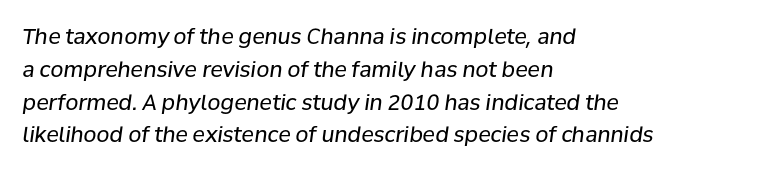
Q: Is the text bold? A: No.
Q: Is the text italic (slanted)? A: Yes, it leans right by about 8 degrees.
Q: Is the text underlined? A: No.
Q: How is the paragraph aligned? A: Left-aligned.
Q: Is the spacing between letters normal or unusually wide? A: Normal.
Q: Is the spacing between lines tight, normal or loose? A: Normal.
